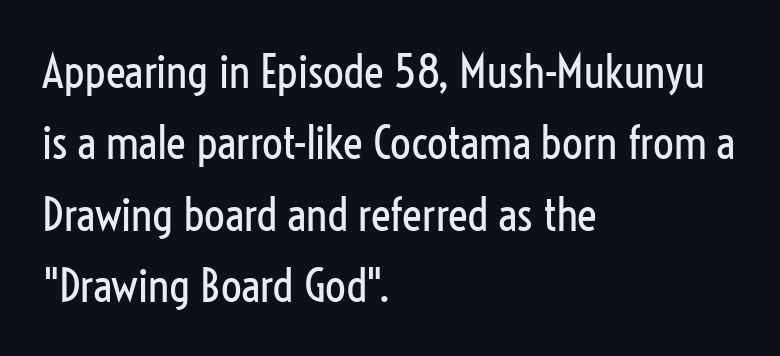
This rendering features lettering with no underline. The rendering anchors every line to the left-hand side. Typographically, this falls in the sans-serif category. Is this a fixed-width face? No — the glyphs have proportional, varying widths.
